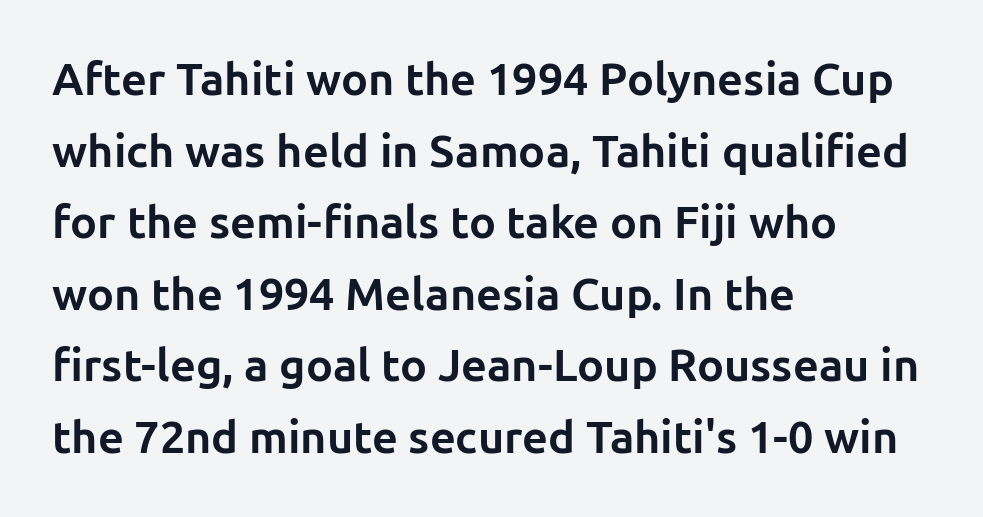
Horizontally, the lines are justified to the leading edge only. Strong, thick strokes mark this as bold type. Nobody drew a line under any word here. No extra tracking has been applied to these lines. Serifs: no, the terminals of the letterforms are clean.
